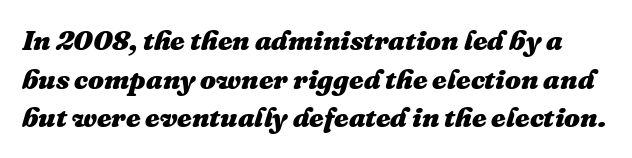
{"italic": "yes", "lean": "right", "slant_degrees": 16, "bold": "yes", "weight": "heavy", "width": "normal", "stroke_contrast": "medium", "x_height": "medium", "monospaced": "no", "underline": "no", "line_spacing": "normal", "line_spacing_ratio": 1.38, "letter_spacing": "normal", "letter_spacing_em": 0.0, "glyph_px": 28}
